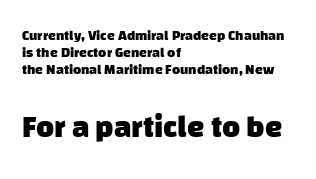
Q: Is the text bold? A: Yes.
Q: Is the typeface a serif or a sans-serif typeface? A: Sans-serif.
Q: Is the text underlined? A: No.
Q: How is the paragraph aligned? A: Left-aligned.
Q: Is the spacing between letters normal or unusually wide? A: Normal.
Q: Which block of text is set in a larger size, the first (top) or the second (bottom)? A: The second (bottom) one.
Q: Width (condensed, normal, or wide)? A: Normal.
Q: Stroke contrast? A: Low.
Q: x-height? A: Large.
Q: Monospaced? A: No.
